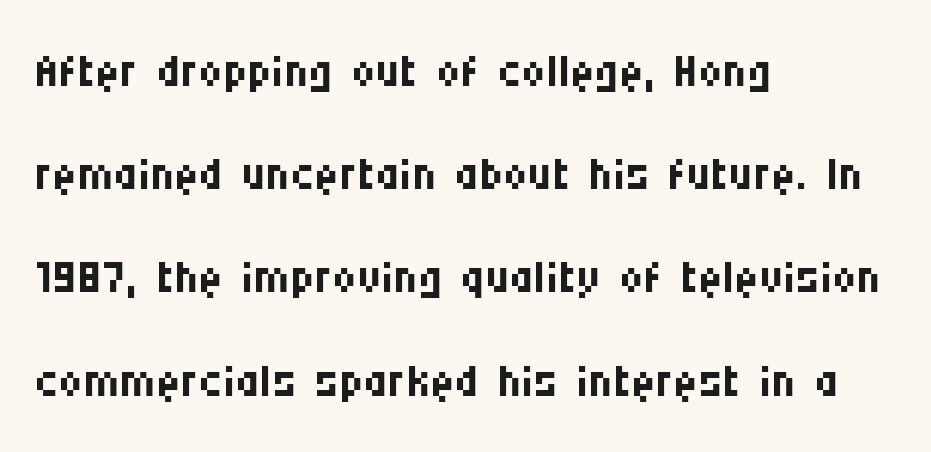
{"serif": "no", "italic": "no", "bold": "no", "weight": "regular", "width": "condensed", "stroke_contrast": "medium", "x_height": "large", "monospaced": "no", "underline": "no", "align": "left", "line_spacing": "normal", "line_spacing_ratio": 1.54, "letter_spacing": "normal", "letter_spacing_em": 0.0, "glyph_px": 67}
